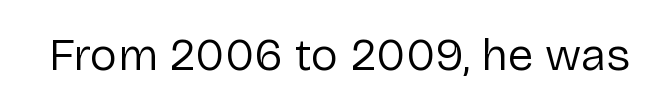
Nothing heavy about these letters — not bold at all. Rule under the text: the space is simply empty. Standard letterfit; no display-style spreading of the glyphs. The rendering uses natural spacing where letterforms have individual widths. You can tell from the bare stems that sans-serif type was used.
